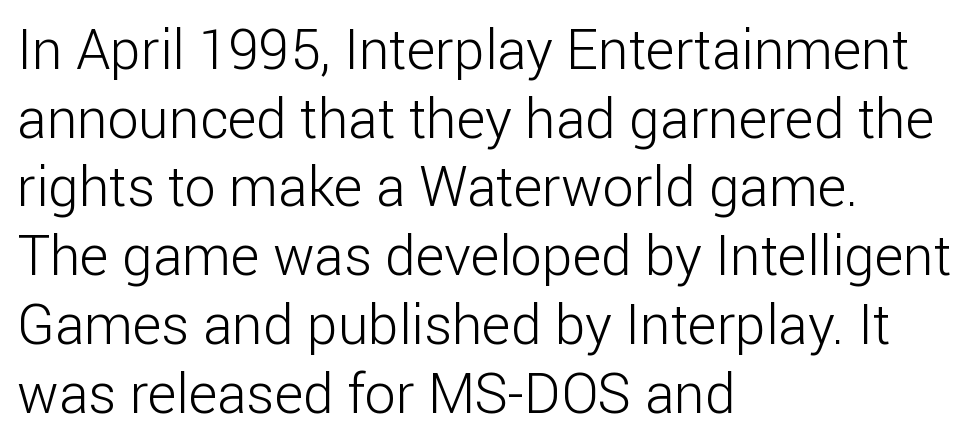
The image shows 55 px light sans-serif type, upright; set left-aligned, normal line spacing (1.25x), normal letter spacing, not underlined; low stroke contrast and a medium x-height.
